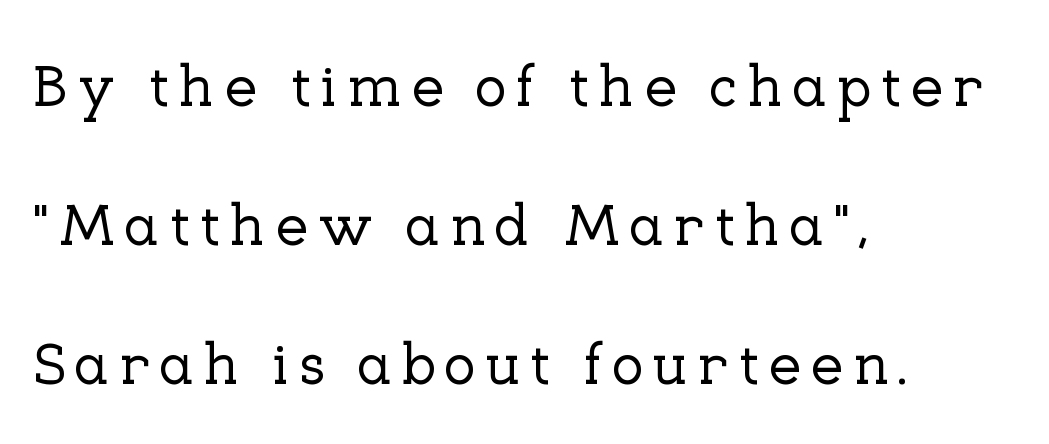
Q: Is the text italic (slanted)? A: No, it is upright.
Q: Is the typeface a serif or a sans-serif typeface? A: Serif.
Q: Is the text underlined? A: No.
Q: How is the paragraph aligned? A: Left-aligned.
Q: Is the spacing between lines tight, normal or loose? A: Loose.
Q: Width (condensed, normal, or wide)? A: Normal.
Q: Stroke contrast? A: Low.
Q: x-height? A: Medium.
Q: Monospaced? A: No.
